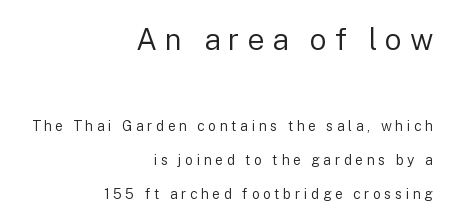
Is the lower block the larger one? No — the upper block carries the bigger type. The lettering stays uniformly vertical, giving the passage a roman look. Visually the block forms a straight wall on the right and a jagged coastline on the left. The tracking reads as deliberately expanded to a designer's eye.
